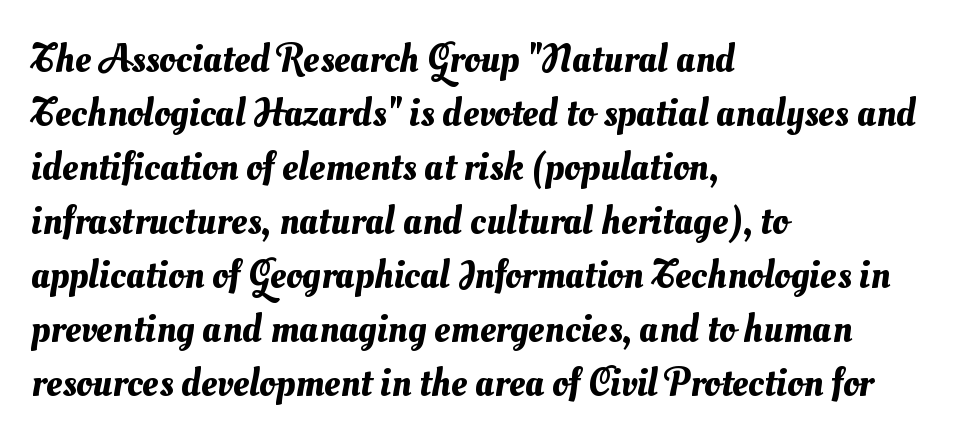
{"width": "normal", "stroke_contrast": "medium", "x_height": "small", "monospaced": "no", "underline": "no", "align": "left", "line_spacing": "normal", "line_spacing_ratio": 1.35, "letter_spacing": "normal", "letter_spacing_em": 0.0, "glyph_px": 40}
